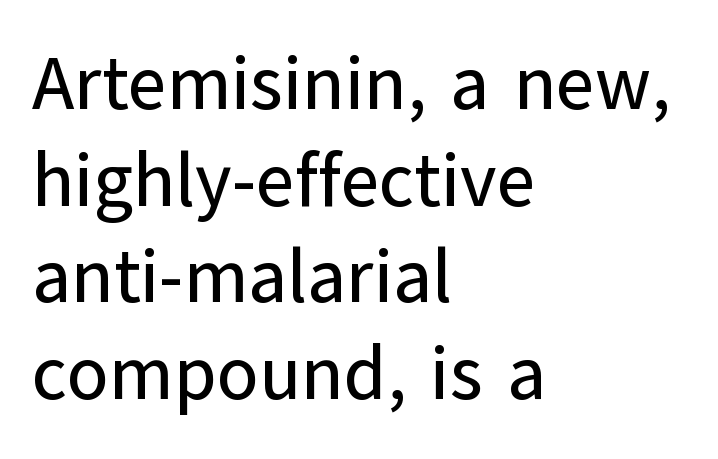
{"serif": "no", "italic": "no", "width": "normal", "stroke_contrast": "low", "x_height": "medium", "monospaced": "no", "underline": "no", "align": "left", "line_spacing": "normal", "line_spacing_ratio": 1.29, "letter_spacing": "normal", "letter_spacing_em": 0.0, "glyph_px": 75}
